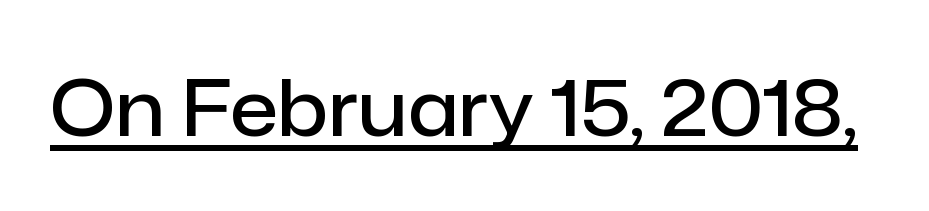
The image shows 78 px semibold sans-serif type, upright; set normal letter spacing, underlined; low stroke contrast and a medium x-height.
